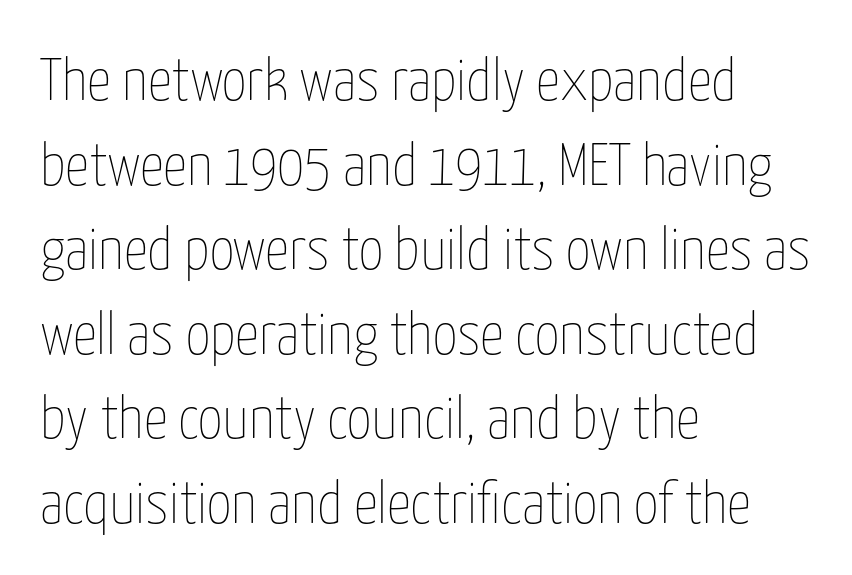
{"italic": "no", "bold": "no", "weight": "thin", "width": "condensed", "stroke_contrast": "low", "x_height": "medium", "monospaced": "no", "underline": "no", "align": "left", "line_spacing": "normal", "line_spacing_ratio": 1.41, "letter_spacing": "normal", "letter_spacing_em": 0.0, "glyph_px": 60}
